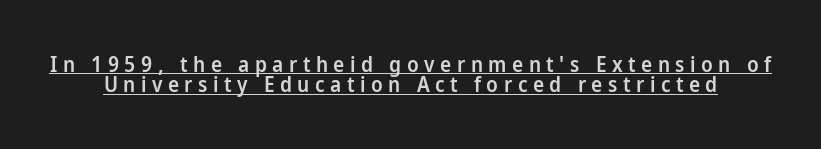
Q: Is the text bold? A: Semi-bold.
Q: Is the text italic (slanted)? A: No, it is upright.
Q: Is the text underlined? A: Yes.
Q: Is the spacing between letters normal or unusually wide? A: Unusually wide.
Q: Is the spacing between lines tight, normal or loose? A: Tight.
